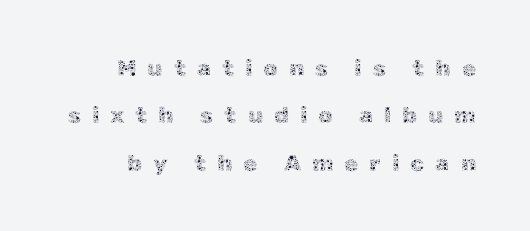
The axis of the letterforms is exactly vertical. Words float on clear page, feet unadorned. Stroke mass is kept to a normal reading level or below. Line spacing here is loose. This sample uses expanded letter spacing, leaving extra air between glyphs.
